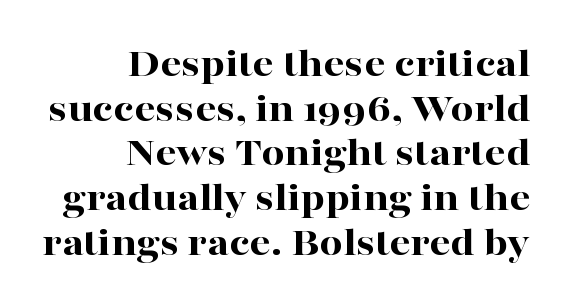
The image shows 41 px bold, wide serif type, upright; set right-aligned, tight line spacing (1.09x), normal letter spacing, not underlined; high stroke contrast and a medium x-height.
